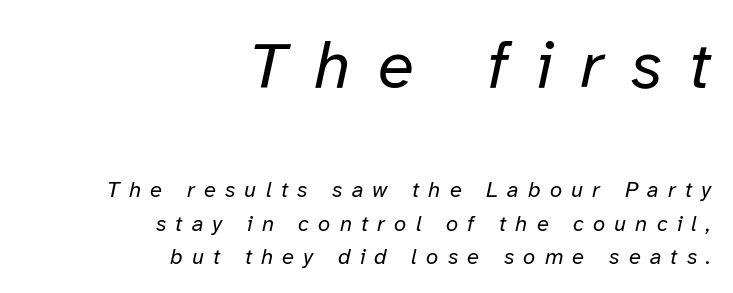
The image shows 66 px regular-weight type, italic (leaning right); set right-aligned, normal line spacing (1.52x), unusually wide letter spacing (+0.42 em), not underlined; the first (top) block is 3.0x larger; low stroke contrast and a medium x-height.
